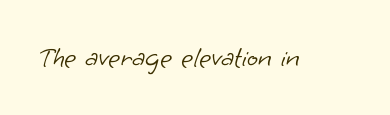
The image shows 29 px light sans-serif type; set normal letter spacing, not underlined; low stroke contrast and a small x-height.
